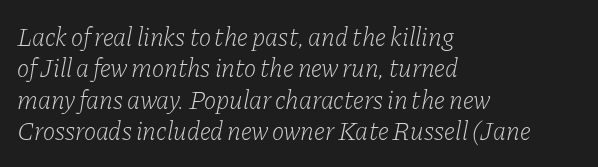
{"italic": "yes", "lean": "right", "slant_degrees": 11, "bold": "no", "underline": "no", "align": "left", "line_spacing_ratio": 1.21, "letter_spacing": "normal", "letter_spacing_em": 0.0, "glyph_px": 26}
